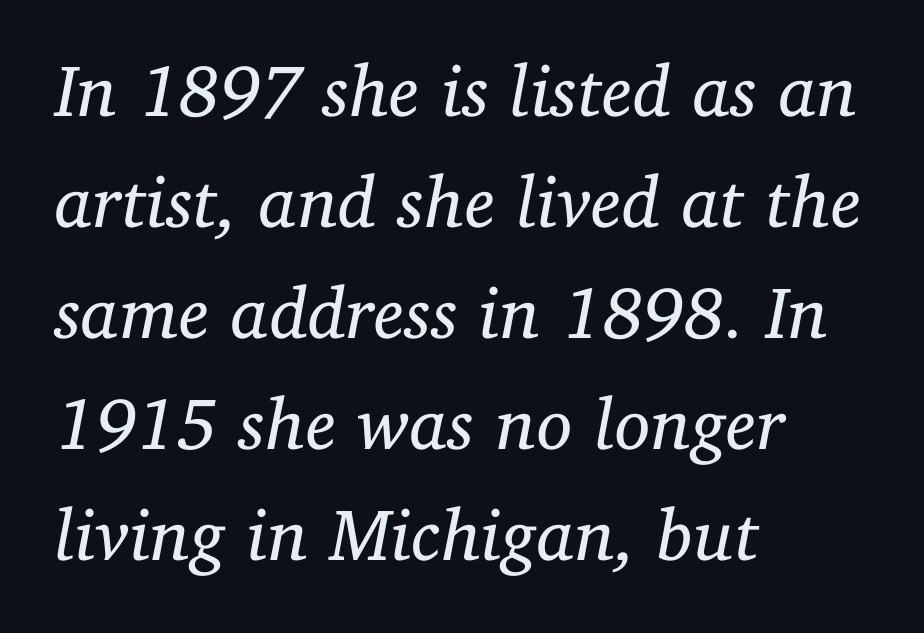
Q: Is the text bold? A: No.
Q: Is the text italic (slanted)? A: Yes, it leans right by about 11 degrees.
Q: Is the typeface a serif or a sans-serif typeface? A: Serif.
Q: Is the text underlined? A: No.
Q: How is the paragraph aligned? A: Left-aligned.
Q: Is the spacing between letters normal or unusually wide? A: Normal.
Q: Is the spacing between lines tight, normal or loose? A: Normal.
Q: Width (condensed, normal, or wide)? A: Normal.
Q: Stroke contrast? A: Low.
Q: x-height? A: Medium.
Q: Monospaced? A: No.
